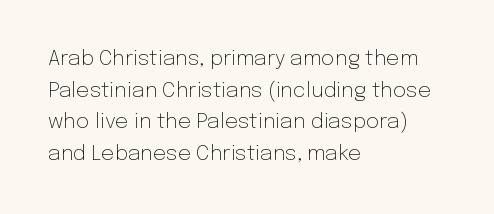
{"italic": "no", "bold": "no", "underline": "no", "align": "left", "line_spacing": "normal", "line_spacing_ratio": 1.51, "letter_spacing": "normal", "letter_spacing_em": 0.0, "glyph_px": 21}
